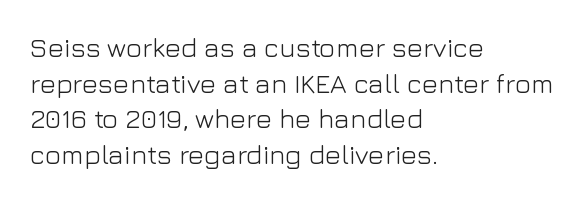
Q: Is the text bold? A: No.
Q: Is the text italic (slanted)? A: No, it is upright.
Q: Is the text underlined? A: No.
Q: How is the paragraph aligned? A: Left-aligned.
Q: Is the spacing between letters normal or unusually wide? A: Normal.
Q: Is the spacing between lines tight, normal or loose? A: Normal.
